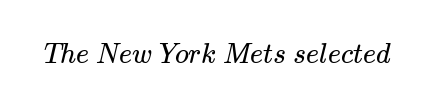
Q: Is the text bold? A: No.
Q: Is the typeface a serif or a sans-serif typeface? A: Serif.
Q: Is the text underlined? A: No.
Q: Is the spacing between letters normal or unusually wide? A: Normal.
Q: Width (condensed, normal, or wide)? A: Wide.
Q: Stroke contrast? A: Medium.
Q: x-height? A: Small.
Q: Monospaced? A: No.
